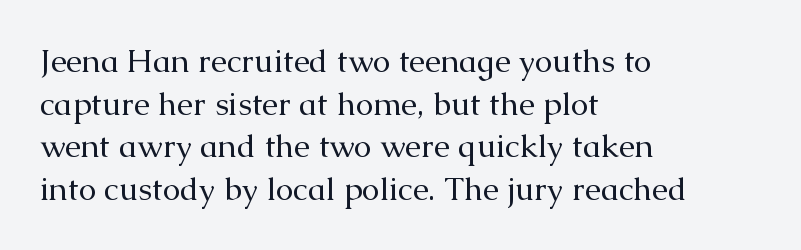
Honestly, the letter spacing is just normal — you wouldn't notice it. You can tell from the footed stems that serif type was used. The type sits square on the baseline with zero lean. Notice how the passage keeps a crisp vertical edge on the left only. The baseline area is clear.
